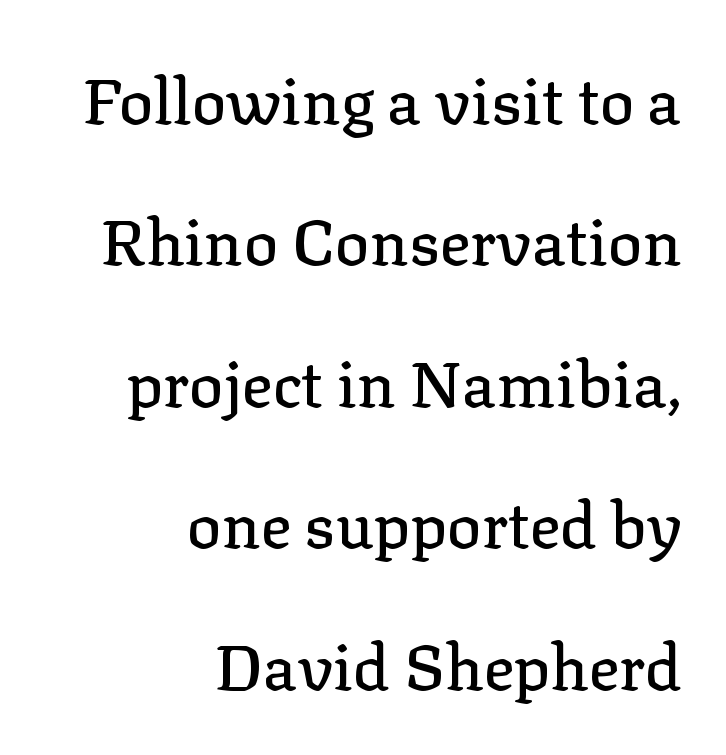
The image shows 64 px serif type, upright; set right-aligned, loose line spacing (2.21x), normal letter spacing, not underlined; low stroke contrast and a medium x-height.
